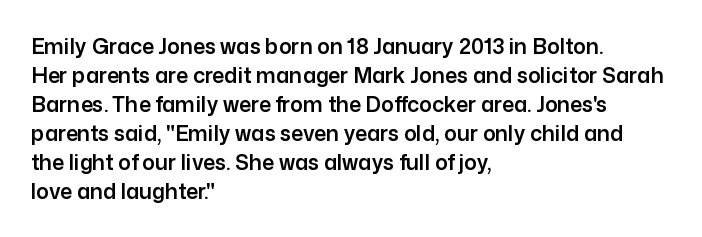
Does the leading feel generous? No, just average. Nobody touched the tracking dial on this one. This is the regular roman posture of the typeface. Visually the block forms a straight wall on the left and a jagged coastline on the right.
